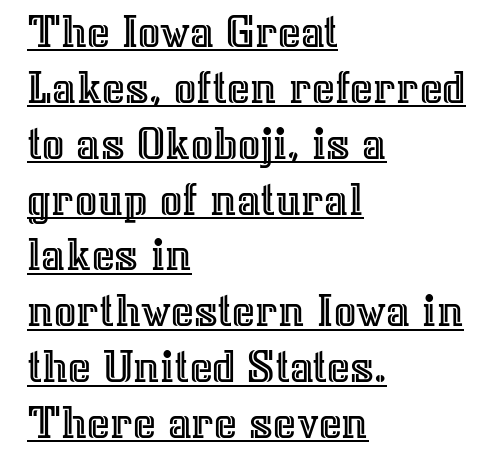
The letters stand upright; this is a roman face. Is there much room between lines? No — they nearly touch. Compared with undecorated copy, this sample adds a rule below the words. Note the varied advance widths — an 'i' is clearly narrower than an 'm'. The lines are quadded left.
